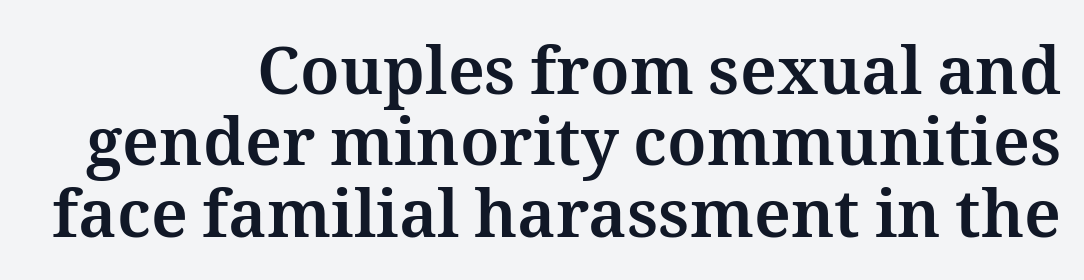
Anything drawn beneath the words? Only blank space. Is the type bold? Yes — the strokes are clearly thick and heavy. Is this a fixed-width face? No — the glyphs have proportional, varying widths. Letter spacing: default.
